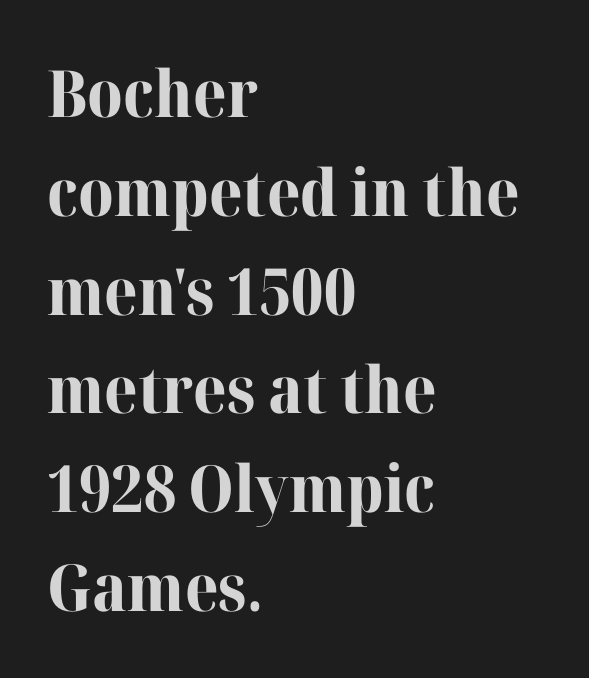
The image shows 65 px bold serif type, upright; set left-aligned, normal line spacing (1.52x), normal letter spacing, not underlined; high stroke contrast and a medium x-height.
